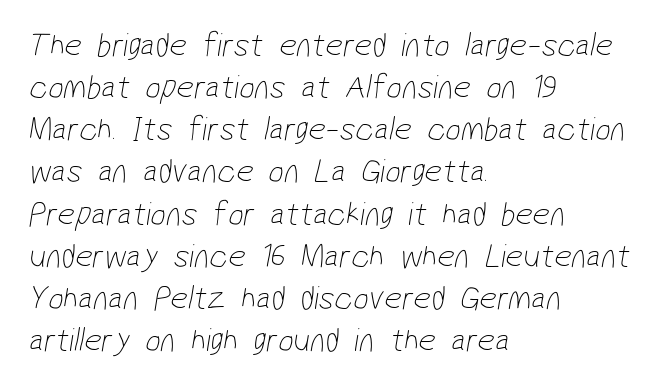
The image shows 34 px thin, condensed sans-serif type; set left-aligned, line spacing 1.24x, normal letter spacing, not underlined; low stroke contrast and a medium x-height.
